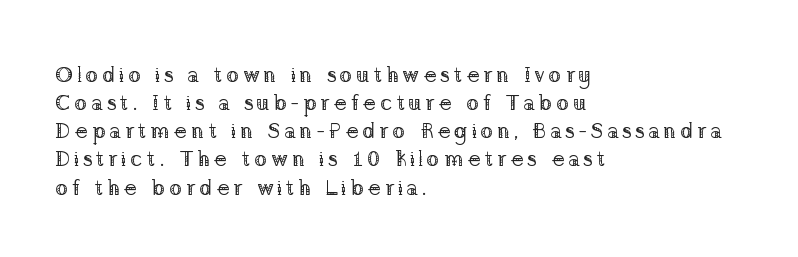
The image shows 22 px text type, upright; set left-aligned, normal line spacing (1.28x), not underlined.
